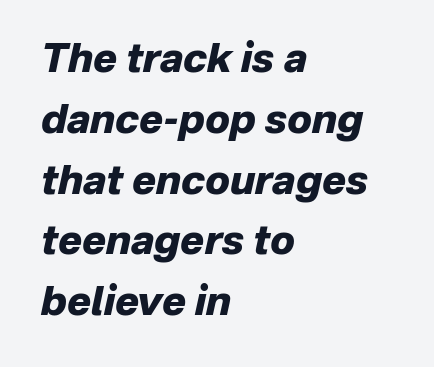
The image shows 40 px heavy type, italic (leaning right); set left-aligned, normal line spacing (1.52x), normal letter spacing, not underlined; low stroke contrast and a medium x-height.
